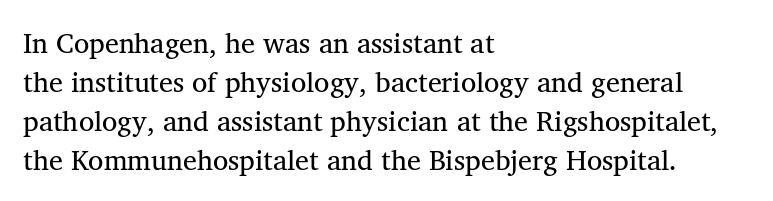
{"serif": "yes", "italic": "no", "bold": "no", "weight": "regular", "width": "normal", "stroke_contrast": "medium", "x_height": "medium", "monospaced": "no", "underline": "no", "align": "left", "line_spacing": "normal", "line_spacing_ratio": 1.39, "letter_spacing": "normal", "letter_spacing_em": 0.0, "glyph_px": 28}
